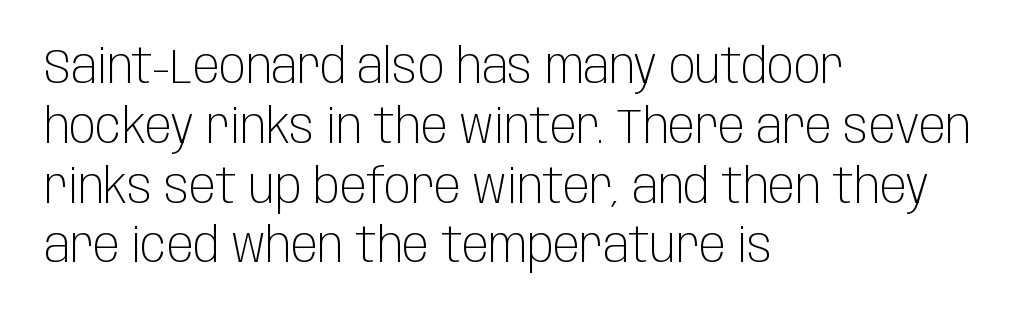
Q: Is the text bold? A: No.
Q: Is the text italic (slanted)? A: No, it is upright.
Q: Is the typeface a serif or a sans-serif typeface? A: Sans-serif.
Q: Is the text underlined? A: No.
Q: How is the paragraph aligned? A: Left-aligned.
Q: Is the spacing between letters normal or unusually wide? A: Normal.
Q: Width (condensed, normal, or wide)? A: Condensed.
Q: Stroke contrast? A: Low.
Q: x-height? A: Large.
Q: Monospaced? A: No.
